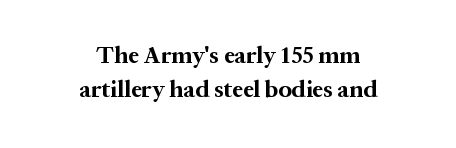
Q: Is the text bold? A: Yes.
Q: Is the text italic (slanted)? A: No, it is upright.
Q: Is the text underlined? A: No.
Q: How is the paragraph aligned? A: Centered.
Q: Is the spacing between letters normal or unusually wide? A: Normal.
Q: Is the spacing between lines tight, normal or loose? A: Normal.
